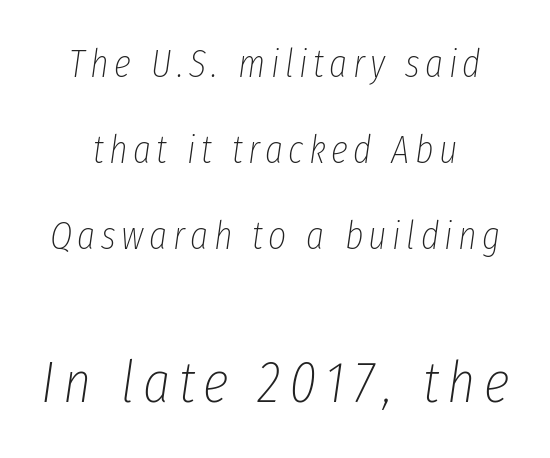
{"italic": "yes", "lean": "right", "slant_degrees": 8, "bold": "no", "weight": "thin", "width": "condensed", "stroke_contrast": "low", "x_height": "medium", "monospaced": "no", "underline": "no", "align": "center", "line_spacing": "loose", "line_spacing_ratio": 2.21, "larger_block": "second", "size_ratio": 1.51, "glyph_px": 59}
